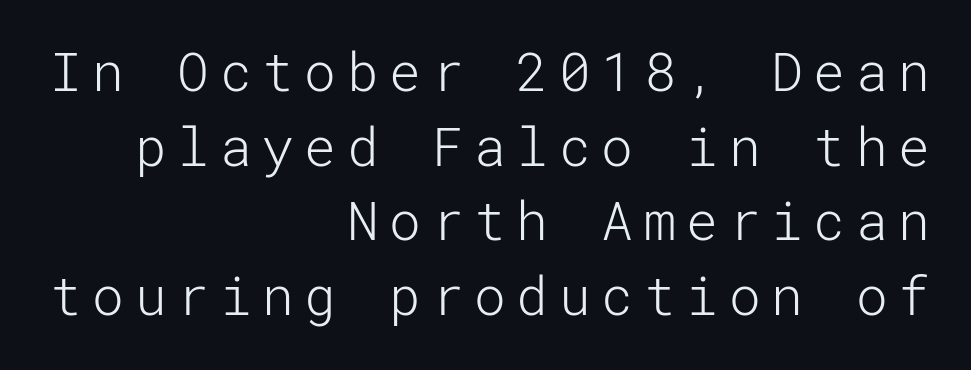
The image shows 53 px light sans-serif type, upright; set right-aligned, normal line spacing (1.41x), unusually wide letter spacing (+0.2 em), not underlined; low stroke contrast and a medium x-height.
